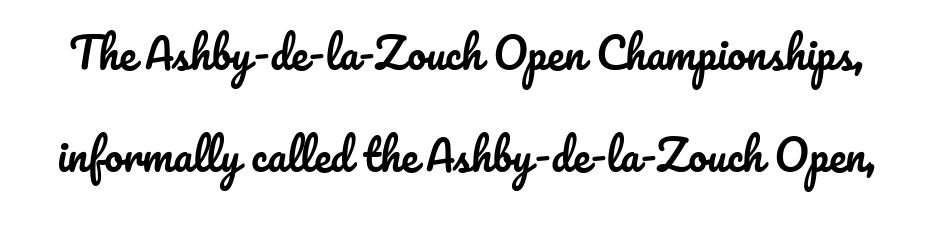
One glance says open: line gaps are wider than usual. There is no visible air inserted between adjacent glyphs. A typesetter would call this proportional, since set widths differ per character.
